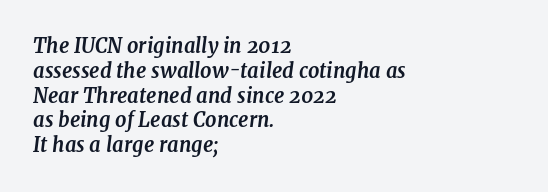
Q: Is the text bold? A: Yes.
Q: Is the text italic (slanted)? A: Yes, it leans right by about 7 degrees.
Q: Is the text underlined? A: No.
Q: How is the paragraph aligned? A: Left-aligned.
Q: Is the spacing between letters normal or unusually wide? A: Normal.
